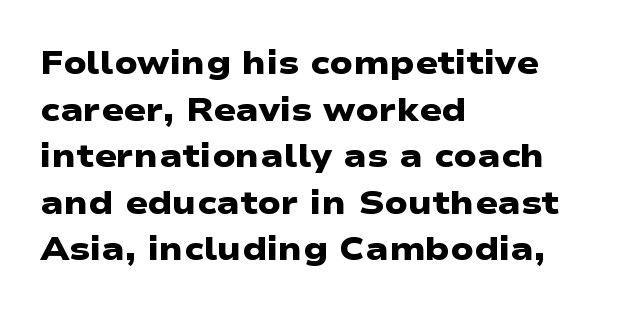
The designer left line spacing at the default. The passage shown is emphatically bold. This sample is left-justified, so line endings fall wherever the words run out. Decoration check: the copy has no underline. Note: no serifs on the glyphs. Spacing verdict: proportional, widths tailored to each character.
